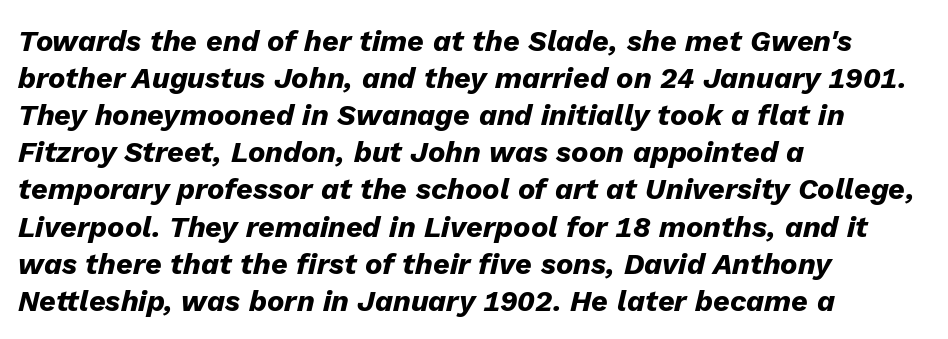
Q: Is the text bold? A: Yes.
Q: Is the text italic (slanted)? A: Yes, it leans right by about 13 degrees.
Q: Is the text underlined? A: No.
Q: How is the paragraph aligned? A: Left-aligned.
Q: Is the spacing between letters normal or unusually wide? A: Normal.
Q: Is the spacing between lines tight, normal or loose? A: Normal.
Q: Width (condensed, normal, or wide)? A: Normal.
Q: Stroke contrast? A: Low.
Q: x-height? A: Medium.
Q: Monospaced? A: No.
